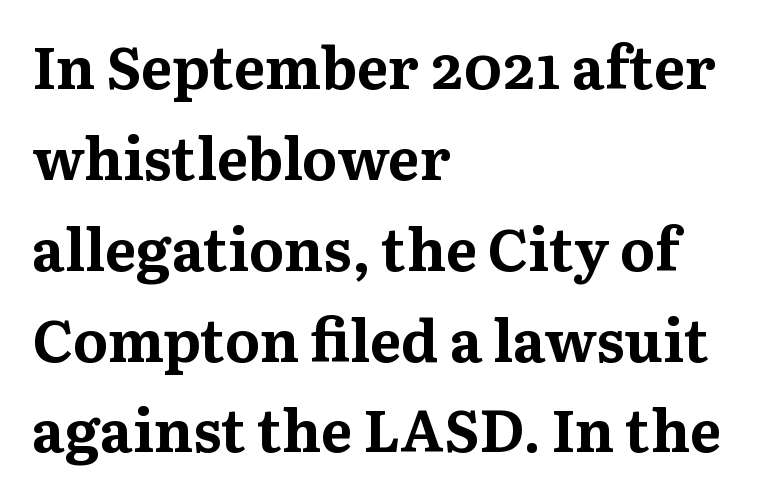
Q: Is the text bold? A: Yes.
Q: Is the text italic (slanted)? A: No, it is upright.
Q: Is the typeface a serif or a sans-serif typeface? A: Serif.
Q: Is the text underlined? A: No.
Q: How is the paragraph aligned? A: Left-aligned.
Q: Is the spacing between letters normal or unusually wide? A: Normal.
Q: Is the spacing between lines tight, normal or loose? A: Normal.
Q: Width (condensed, normal, or wide)? A: Normal.
Q: Stroke contrast? A: Medium.
Q: x-height? A: Medium.
Q: Monospaced? A: No.
